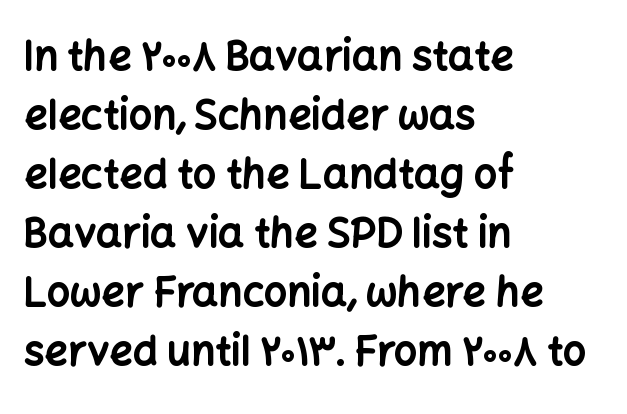
The image shows 41 px bold sans-serif type, upright; set left-aligned, normal line spacing (1.44x), normal letter spacing, not underlined; low stroke contrast and a medium x-height.
